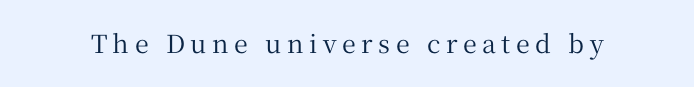
{"italic": "no", "underline": "no", "letter_spacing": "wide", "letter_spacing_em": 0.22, "glyph_px": 25}
